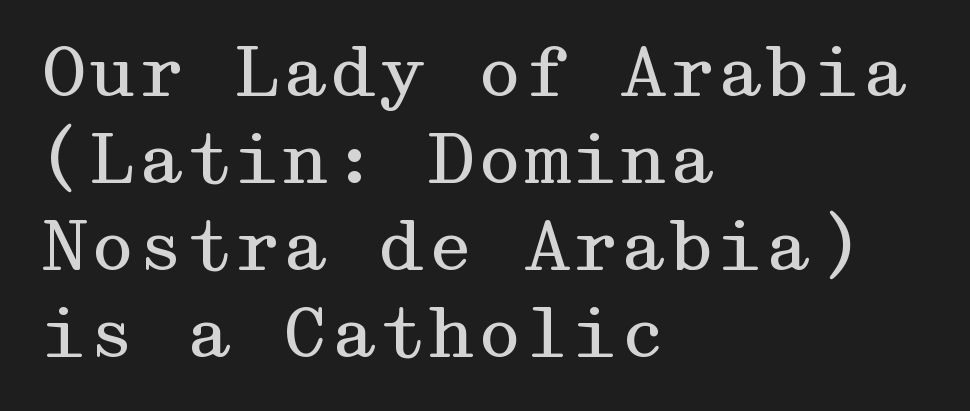
The image shows 69 px regular-weight, wide serif type, upright; set left-aligned, normal line spacing (1.26x), normal letter spacing, not underlined; medium stroke contrast and a medium x-height.
